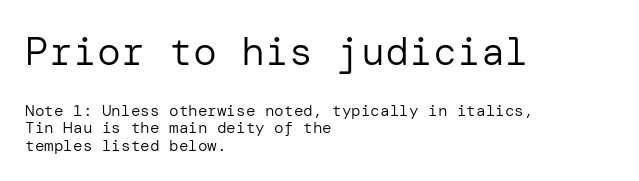
This sample is left-justified, so line endings fall wherever the words run out. If you drew a line through each stem, it would be perfectly vertical. Unlike a traditional serif, this face leaves its strokes unadorned. Block one is the big one; block two sits smaller underneath. In terms of leading, this rendering errs on the cramped side. Nothing heavy about these letters — not bold at all.
